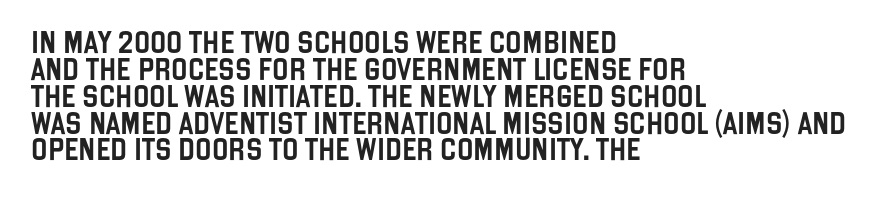
The image shows 22 px text type, upright; set left-aligned, line spacing 1.22x, normal letter spacing, not underlined.
